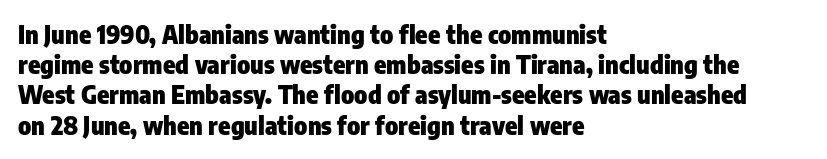
Q: Is the text bold? A: Yes.
Q: Is the text italic (slanted)? A: No, it is upright.
Q: Is the text underlined? A: No.
Q: How is the paragraph aligned? A: Left-aligned.
Q: Is the spacing between letters normal or unusually wide? A: Normal.
